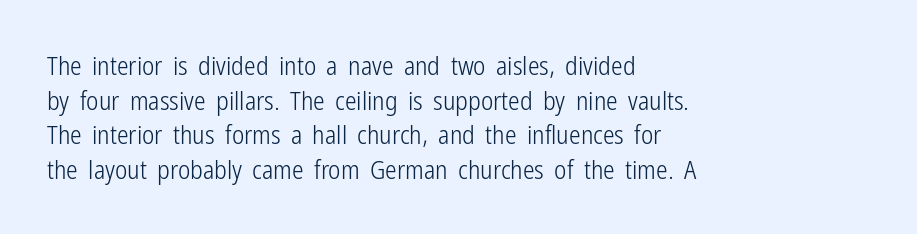
Q: Is the text bold? A: No.
Q: Is the text italic (slanted)? A: No, it is upright.
Q: Is the text underlined? A: No.
Q: How is the paragraph aligned? A: Left-aligned.
Q: Is the spacing between letters normal or unusually wide? A: Normal.
Q: Is the spacing between lines tight, normal or loose? A: Normal.
